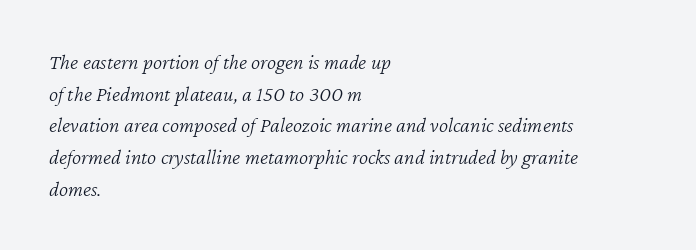
The image shows 22 px text type, italic (leaning right); set left-aligned, normal line spacing (1.44x), normal letter spacing, not underlined.
